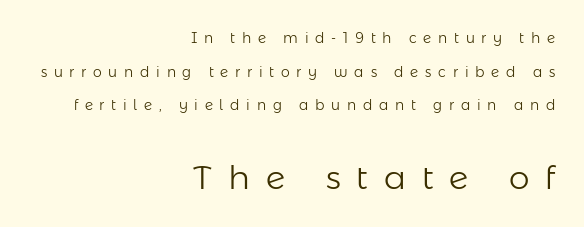
Q: Is the text bold? A: No.
Q: Is the text italic (slanted)? A: No, it is upright.
Q: Is the typeface a serif or a sans-serif typeface? A: Sans-serif.
Q: Is the text underlined? A: No.
Q: How is the paragraph aligned? A: Right-aligned.
Q: Is the spacing between letters normal or unusually wide? A: Unusually wide.
Q: Is the spacing between lines tight, normal or loose? A: Loose.
Q: Which block of text is set in a larger size, the first (top) or the second (bottom)? A: The second (bottom) one.
Q: Width (condensed, normal, or wide)? A: Normal.
Q: Stroke contrast? A: Low.
Q: x-height? A: Medium.
Q: Monospaced? A: No.
